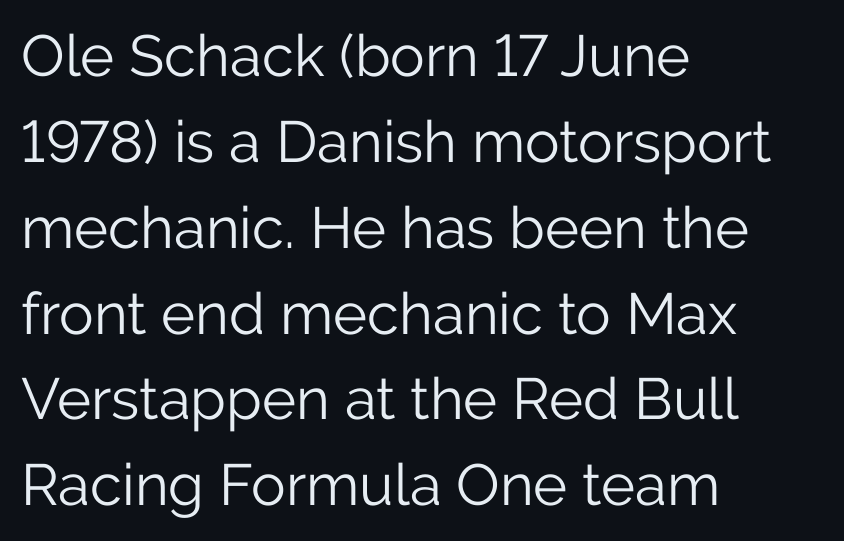
Q: Is the text bold? A: No.
Q: Is the text italic (slanted)? A: No, it is upright.
Q: Is the typeface a serif or a sans-serif typeface? A: Sans-serif.
Q: Is the text underlined? A: No.
Q: How is the paragraph aligned? A: Left-aligned.
Q: Is the spacing between letters normal or unusually wide? A: Normal.
Q: Is the spacing between lines tight, normal or loose? A: Normal.
Q: Width (condensed, normal, or wide)? A: Normal.
Q: Stroke contrast? A: Low.
Q: x-height? A: Medium.
Q: Monospaced? A: No.
